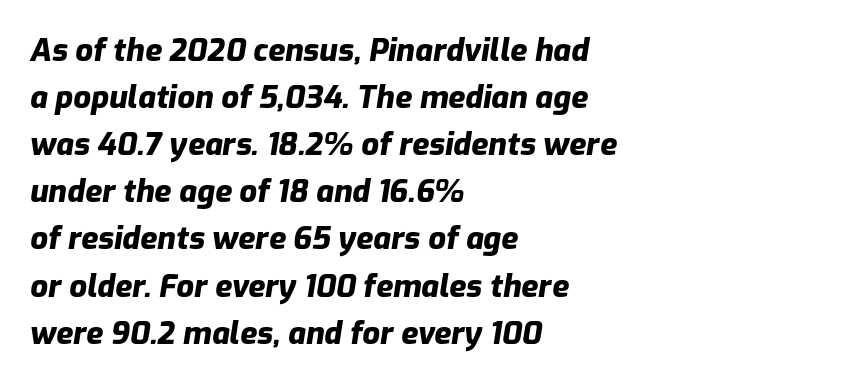
The image shows 31 px heavy type, italic (leaning right); set left-aligned, normal line spacing (1.52x), normal letter spacing, not underlined; low stroke contrast and a medium x-height.
